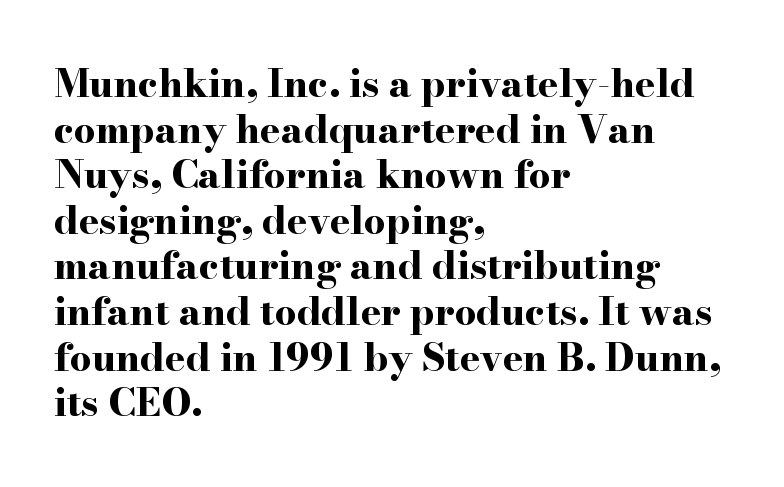
This rendering employs a face with finishing strokes, i.e., a serif. The letterforms sit shoulder to shoulder at normal distance. No italicization has been applied; the sample stays upright. Pretty heavy lettering here — definitely bold. Letters rest on an invisible, unmarked baseline.
